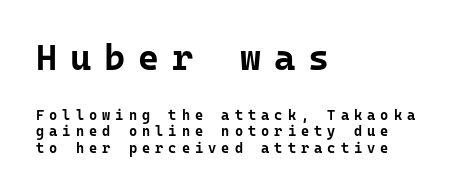
Compare the two chunks: the upper has the greater cap height. The rendering anchors every line to the left-hand side. Is this a fixed-width face? Yes — each glyph sits in an identical cell. Unlike a traditional serif, this face leaves its strokes unadorned. The glyphs are unaccompanied by any horizontal stroke below them.
